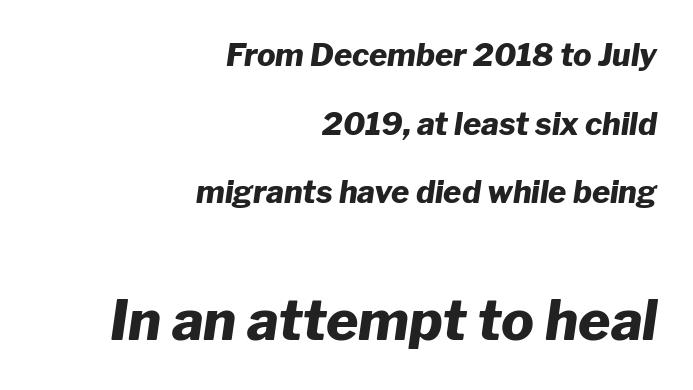
{"italic": "yes", "lean": "right", "slant_degrees": 8, "bold": "yes", "weight": "heavy", "width": "normal", "stroke_contrast": "low", "x_height": "medium", "monospaced": "no", "underline": "no", "align": "right", "line_spacing": "loose", "line_spacing_ratio": 2.21, "letter_spacing": "normal", "letter_spacing_em": 0.0, "larger_block": "second", "size_ratio": 1.77, "glyph_px": 55}
